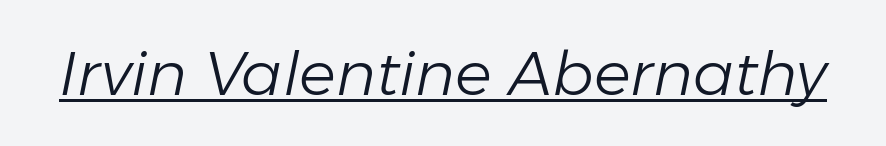
{"italic": "yes", "lean": "right", "slant_degrees": 11, "bold": "no", "weight": "light", "width": "normal", "stroke_contrast": "low", "x_height": "medium", "monospaced": "no", "underline": "yes", "letter_spacing": "normal", "letter_spacing_em": 0.0, "glyph_px": 61}
